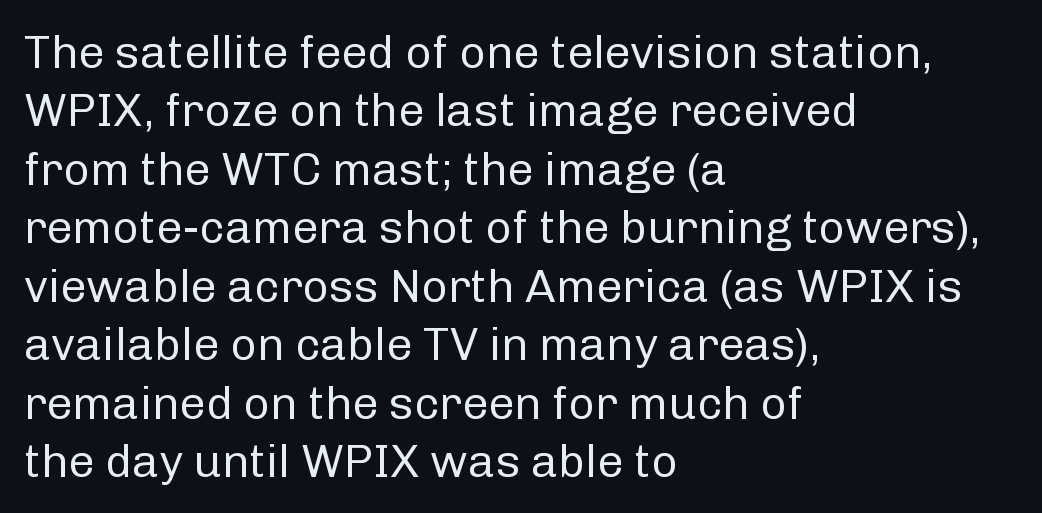
The image shows 46 px regular-weight sans-serif type, upright; set left-aligned, normal line spacing (1.27x), normal letter spacing, not underlined; low stroke contrast and a medium x-height.
